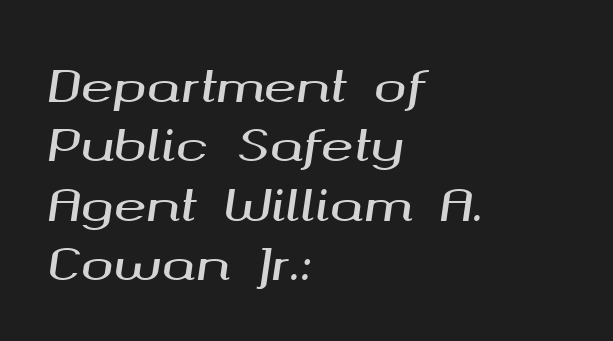
The image shows 44 px wide type, italic (leaning right); set left-aligned, normal line spacing (1.35x), normal letter spacing, not underlined; medium stroke contrast and a medium x-height.
